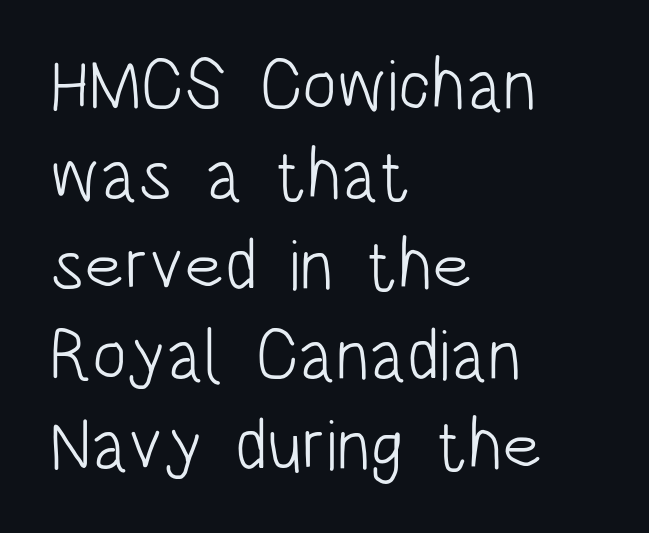
The image shows 72 px light, condensed sans-serif type, upright; set left-aligned, normal line spacing (1.25x), normal letter spacing, not underlined; low stroke contrast and a large x-height.
